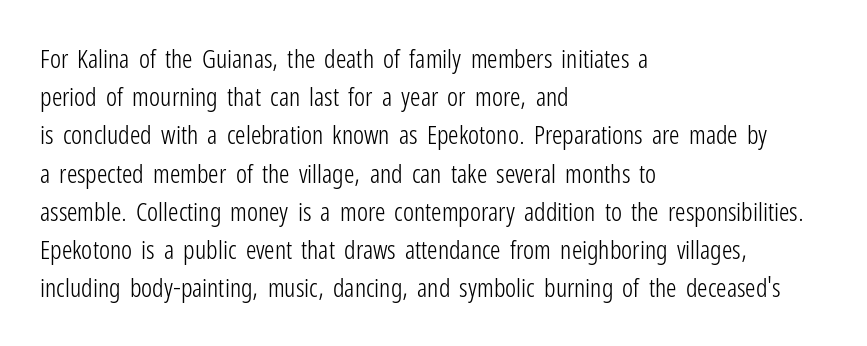
{"italic": "no", "bold": "no", "underline": "no", "align": "left", "line_spacing": "normal", "line_spacing_ratio": 1.47, "letter_spacing": "normal", "letter_spacing_em": 0.0, "glyph_px": 26}
